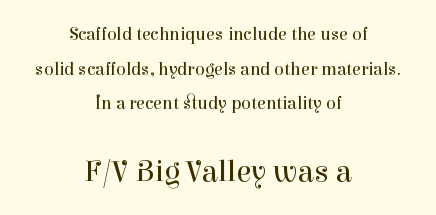
A light-to-regular cut is what we see here. Between these two stacked blocks, the lower one wins on size. A clean baseline with only descenders dipping below it. This sample has the flowing, uneven cadence of proportional lettering. Serifs: yes, visible at the terminals of the letterforms.
